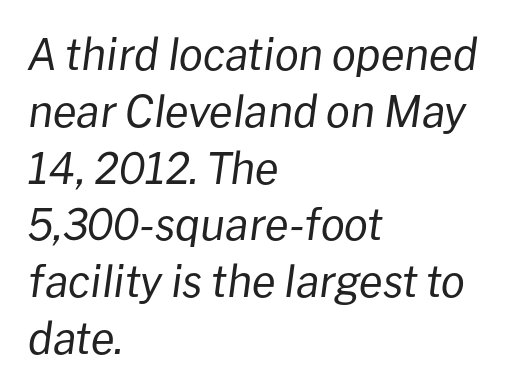
The image shows 43 px regular-weight type, italic (leaning right); set left-aligned, normal line spacing (1.32x), normal letter spacing, not underlined; low stroke contrast and a medium x-height.
